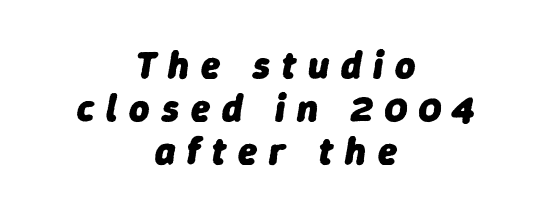
Q: Is the text bold? A: Yes.
Q: Is the text italic (slanted)? A: Yes, it leans right by about 9 degrees.
Q: Is the text underlined? A: No.
Q: How is the paragraph aligned? A: Centered.
Q: Is the spacing between letters normal or unusually wide? A: Unusually wide.
Q: Is the spacing between lines tight, normal or loose? A: Tight.
Q: Width (condensed, normal, or wide)? A: Normal.
Q: Stroke contrast? A: Low.
Q: x-height? A: Medium.
Q: Monospaced? A: No.
